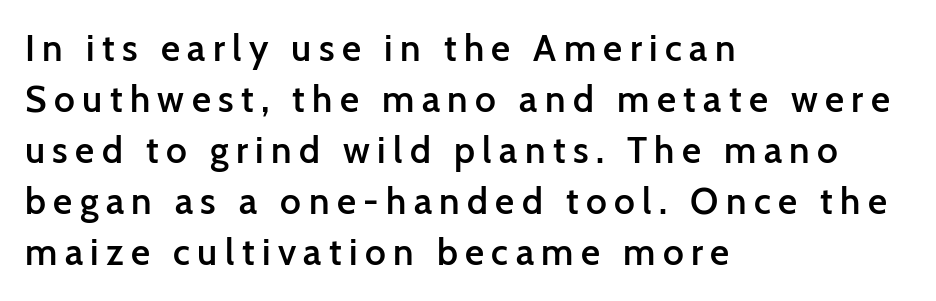
Q: Is the text bold? A: Semi-bold.
Q: Is the text italic (slanted)? A: No, it is upright.
Q: Is the typeface a serif or a sans-serif typeface? A: Sans-serif.
Q: Is the text underlined? A: No.
Q: How is the paragraph aligned? A: Left-aligned.
Q: Is the spacing between letters normal or unusually wide? A: Unusually wide.
Q: Is the spacing between lines tight, normal or loose? A: Normal.
Q: Width (condensed, normal, or wide)? A: Normal.
Q: Stroke contrast? A: Low.
Q: x-height? A: Medium.
Q: Monospaced? A: No.
